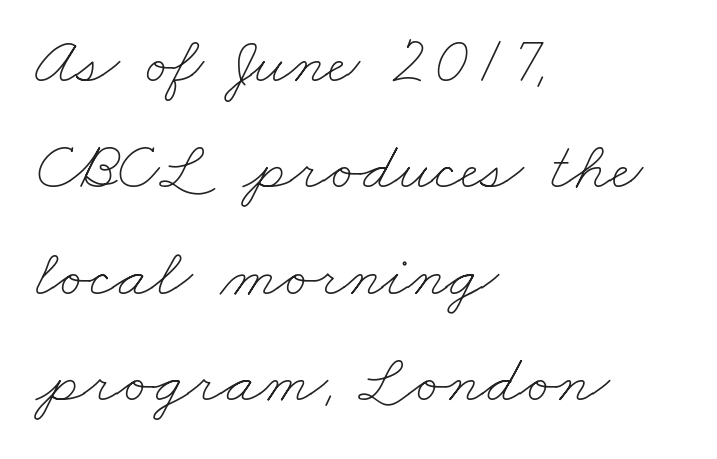
{"bold": "no", "weight": "thin", "width": "wide", "stroke_contrast": "low", "x_height": "small", "monospaced": "no", "underline": "no", "align": "left", "line_spacing": "normal", "line_spacing_ratio": 1.54, "letter_spacing": "normal", "letter_spacing_em": 0.0, "glyph_px": 69}
